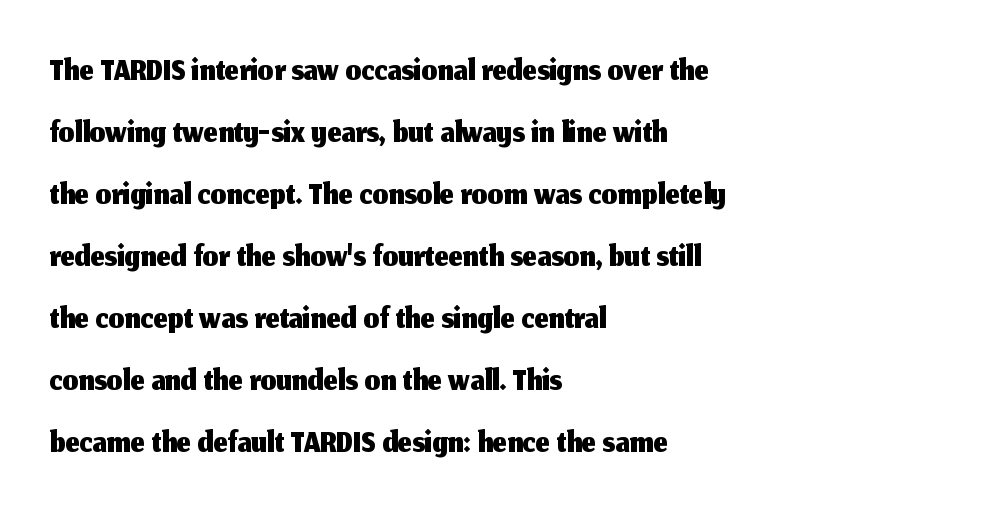
The image shows 50 px sans-serif type, upright; set left-aligned, line spacing 1.24x, normal letter spacing, not underlined; medium stroke contrast and a medium x-height.
